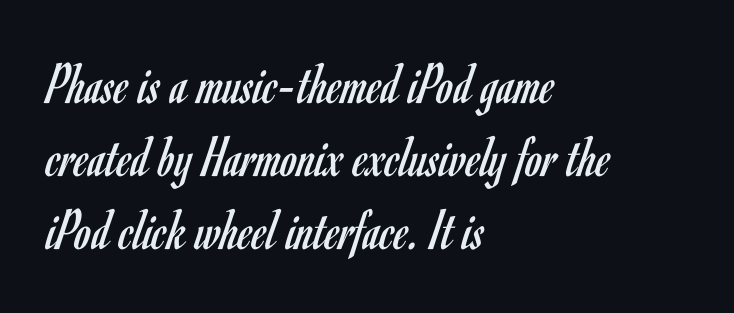
{"serif": "no", "bold": "no", "weight": "regular", "width": "condensed", "stroke_contrast": "low", "x_height": "small", "monospaced": "no", "underline": "no", "align": "left", "line_spacing_ratio": 1.22, "letter_spacing": "normal", "letter_spacing_em": 0.0, "glyph_px": 60}
